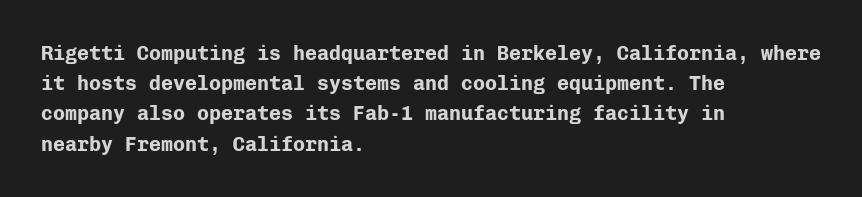
{"italic": "no", "bold": "yes", "underline": "no", "align": "left", "line_spacing": "normal", "line_spacing_ratio": 1.51, "letter_spacing": "normal", "letter_spacing_em": 0.0, "glyph_px": 20}
